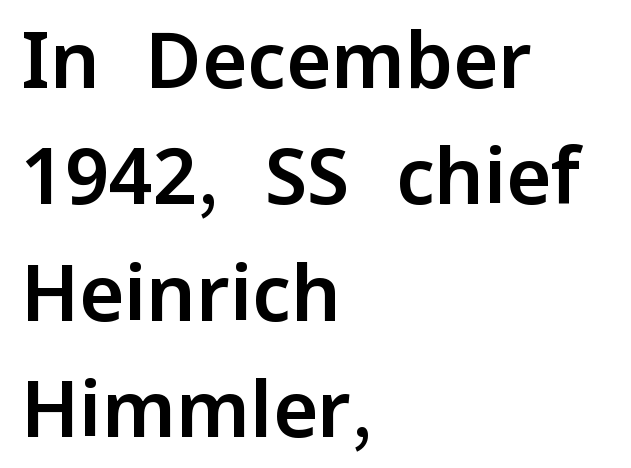
A typesetter would mark this as roman, not italic. Varying glyph widths throughout — classic text-font behaviour. Glance below the letters and you will spot only blank space. What's the leading like? Ordinary, nothing unusual.
